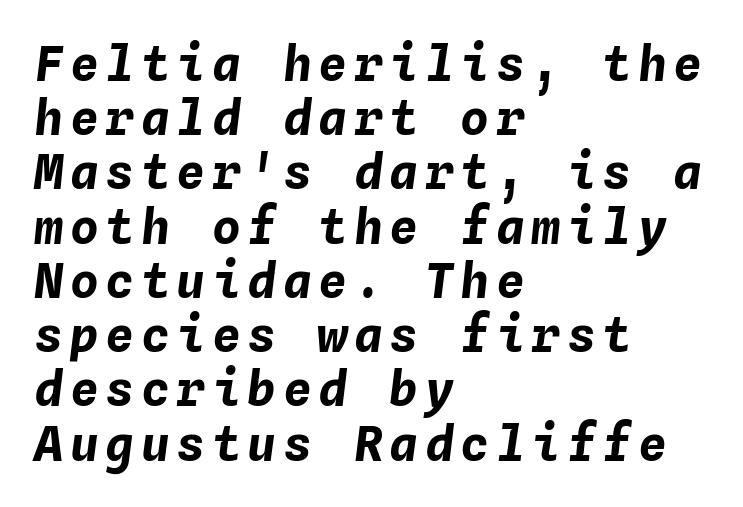
Descenders hang freely into open space. Note the uniform advance width — an 'i' takes as much space as an 'm'. The rendering uses a bold face; every stroke is thick and dark. Caption: multi-line text, flush left, ragged right.
